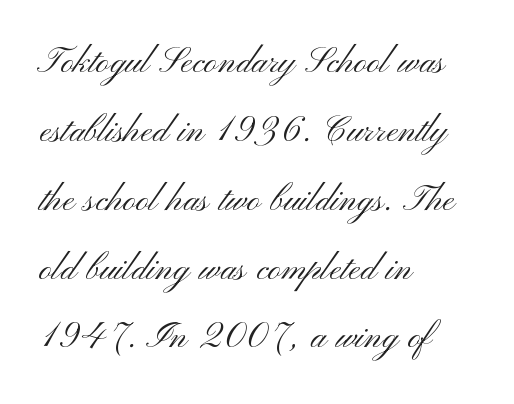
Q: Is the text bold? A: No.
Q: Is the text italic (slanted)? A: Yes.
Q: Is the typeface a serif or a sans-serif typeface? A: Sans-serif.
Q: Is the text underlined? A: No.
Q: How is the paragraph aligned? A: Left-aligned.
Q: Is the spacing between letters normal or unusually wide? A: Normal.
Q: Is the spacing between lines tight, normal or loose? A: Normal.
Q: Width (condensed, normal, or wide)? A: Wide.
Q: Stroke contrast? A: Medium.
Q: x-height? A: Small.
Q: Monospaced? A: No.
